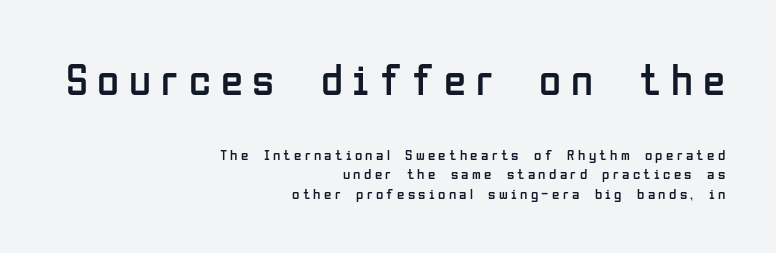
{"serif": "no", "italic": "no", "bold": "no", "weight": "regular", "width": "condensed", "stroke_contrast": "low", "x_height": "medium", "monospaced": "no", "underline": "no", "align": "right", "line_spacing": "normal", "line_spacing_ratio": 1.29, "letter_spacing": "wide", "letter_spacing_em": 0.22, "larger_block": "first", "size_ratio": 3.0, "glyph_px": 45}
